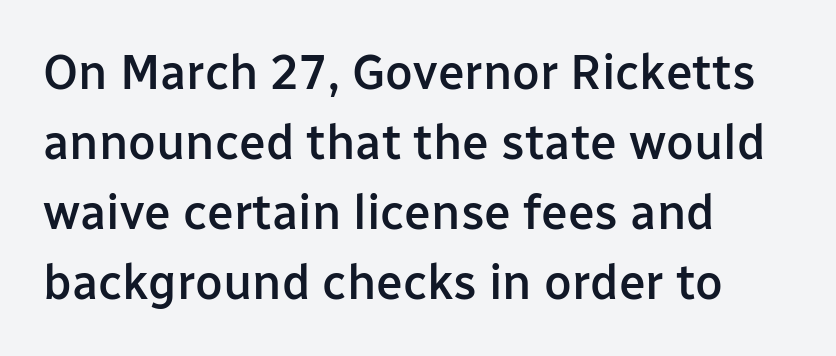
The image shows 48 px semibold sans-serif type, upright; set left-aligned, normal line spacing (1.46x), normal letter spacing, not underlined; low stroke contrast and a medium x-height.
